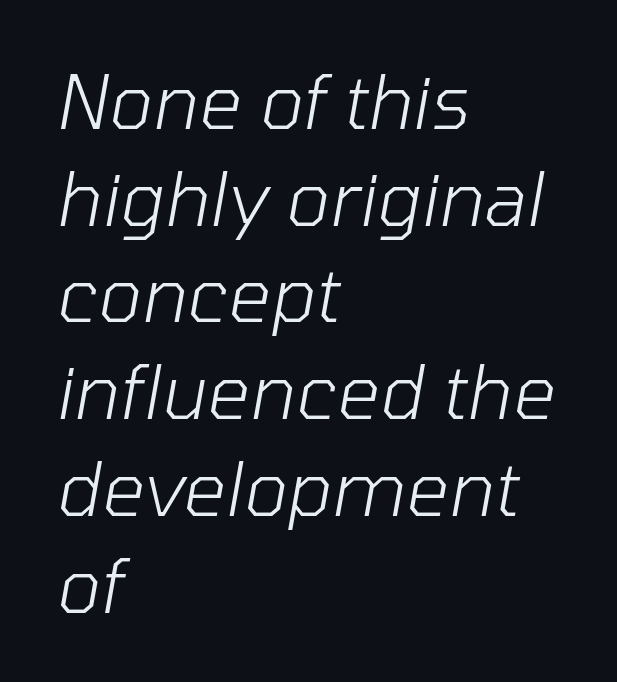
Q: Is the text bold? A: No.
Q: Is the text italic (slanted)? A: Yes, it leans right by about 10 degrees.
Q: Is the text underlined? A: No.
Q: How is the paragraph aligned? A: Left-aligned.
Q: Is the spacing between letters normal or unusually wide? A: Normal.
Q: Is the spacing between lines tight, normal or loose? A: Normal.
Q: Width (condensed, normal, or wide)? A: Normal.
Q: Stroke contrast? A: Low.
Q: x-height? A: Medium.
Q: Monospaced? A: No.
